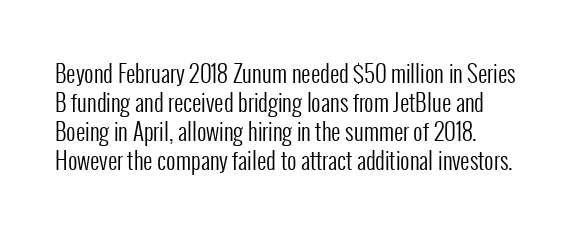
{"italic": "no", "bold": "no", "underline": "no", "line_spacing": "normal", "line_spacing_ratio": 1.26, "letter_spacing": "normal", "letter_spacing_em": 0.0, "glyph_px": 23}
